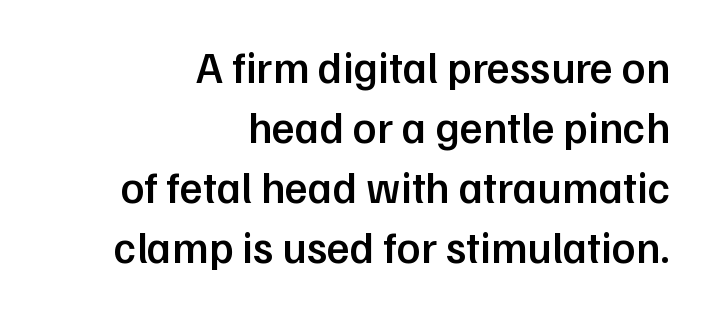
Q: Is the text bold? A: Semi-bold.
Q: Is the text italic (slanted)? A: No, it is upright.
Q: Is the typeface a serif or a sans-serif typeface? A: Sans-serif.
Q: Is the text underlined? A: No.
Q: How is the paragraph aligned? A: Right-aligned.
Q: Is the spacing between letters normal or unusually wide? A: Normal.
Q: Is the spacing between lines tight, normal or loose? A: Normal.
Q: Width (condensed, normal, or wide)? A: Normal.
Q: Stroke contrast? A: Low.
Q: x-height? A: Medium.
Q: Monospaced? A: No.
